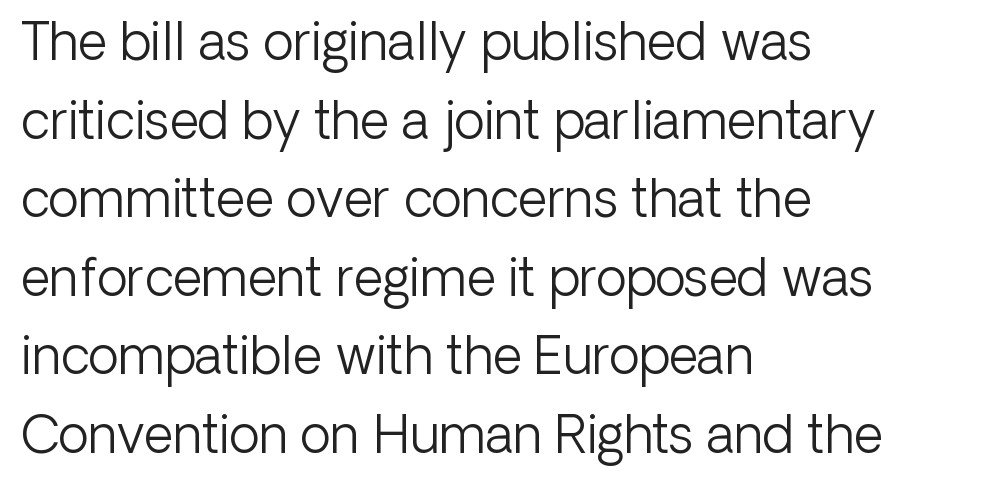
Horizontal alignment here is leftward, the default for most running prose. The words here are not underlined. The rows are spaced the way most documents space them. No letter is thick-stroked: the sample isn't bold. In terms of letterform style, serifs are entirely absent. Vertical strokes here are truly vertical.
